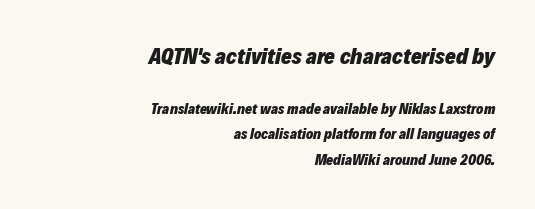
The image shows 23 px bold type, italic (leaning right); set right-aligned, line spacing 1.71x, normal letter spacing, not underlined; the first (top) block is 1.53x larger.
